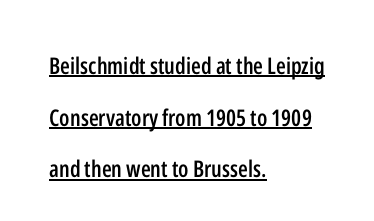
Heft: intermediate — a semibold. Which margin do the lines hug? The left one — the right edge is uneven. Default kerning and tracking; the words read as compact shapes. The rendering uses a large line-height, opening up the rows.
